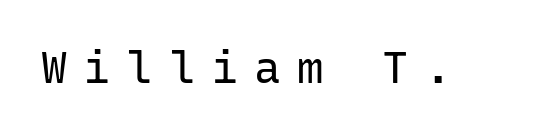
The font sits on the lighter half of the weight spectrum, regular included. A typesetter would call this monospace, since all characters share one set width. In terms of posture, this sample is upright. The passage shown is not underscored anywhere. Each letter's strokes conclude bluntly, with no projecting serifs. Here the glyphs are tracked loosely, breaking word shapes into spaced letters.
